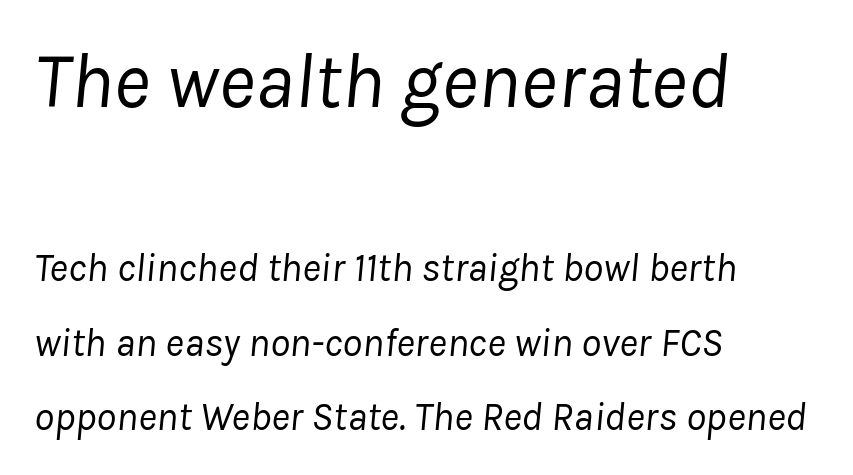
{"italic": "yes", "lean": "right", "slant_degrees": 8, "bold": "no", "weight": "regular", "width": "normal", "stroke_contrast": "low", "x_height": "medium", "monospaced": "no", "underline": "no", "align": "left", "line_spacing_ratio": 1.86, "letter_spacing": "normal", "letter_spacing_em": 0.0, "larger_block": "first", "size_ratio": 1.98, "glyph_px": 79}
